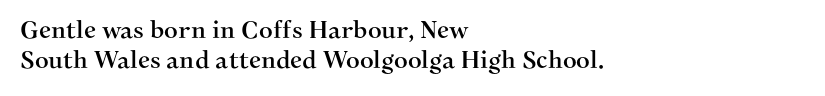
Unmarked baselines from the first word to the last. Short and long lines alike share a common starting point at left. The horizontal fit of the characters is conventional and even. Leading matches the norm, producing a regular column. In terms of posture, this sample is upright.
